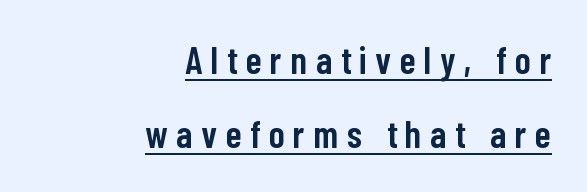
Q: Is the text bold? A: Semi-bold.
Q: Is the text italic (slanted)? A: No, it is upright.
Q: Is the typeface a serif or a sans-serif typeface? A: Sans-serif.
Q: Is the text underlined? A: Yes.
Q: How is the paragraph aligned? A: Right-aligned.
Q: Is the spacing between letters normal or unusually wide? A: Unusually wide.
Q: Is the spacing between lines tight, normal or loose? A: Loose.
Q: Width (condensed, normal, or wide)? A: Condensed.
Q: Stroke contrast? A: Low.
Q: x-height? A: Medium.
Q: Monospaced? A: No.
